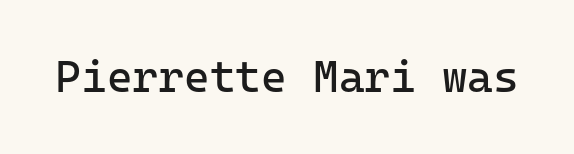
Look at the tracking — it's just the regular setting, nothing added. Each letter, wide or thin by design, is forced into the same width here. If you drew a line through each stem, it would be perfectly vertical. Letters rest on an invisible, unmarked baseline. The passage shown is not bold in any degree.
